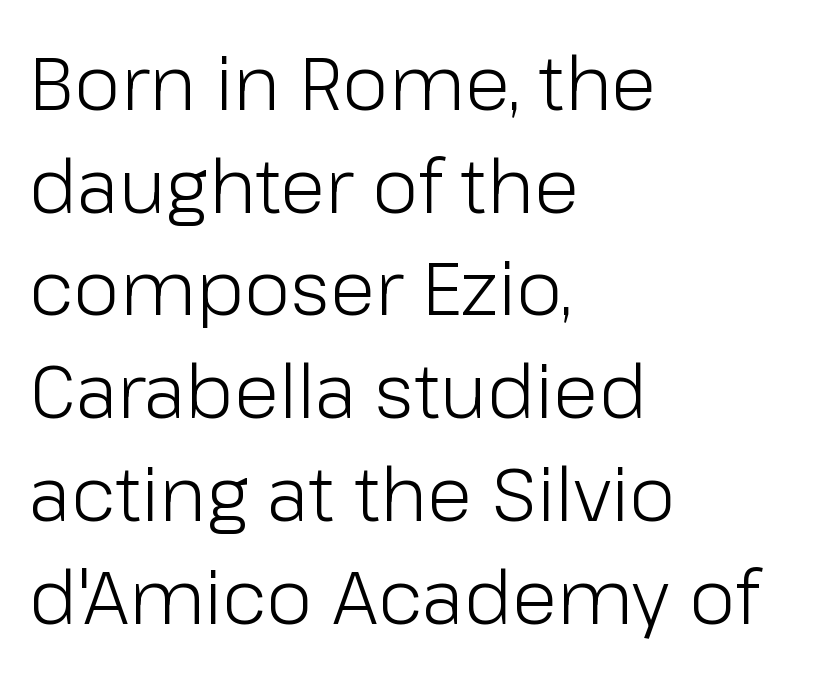
Q: Is the text bold? A: No.
Q: Is the text italic (slanted)? A: No, it is upright.
Q: Is the typeface a serif or a sans-serif typeface? A: Sans-serif.
Q: Is the text underlined? A: No.
Q: How is the paragraph aligned? A: Left-aligned.
Q: Is the spacing between letters normal or unusually wide? A: Normal.
Q: Is the spacing between lines tight, normal or loose? A: Normal.
Q: Width (condensed, normal, or wide)? A: Normal.
Q: Stroke contrast? A: Low.
Q: x-height? A: Medium.
Q: Monospaced? A: No.
